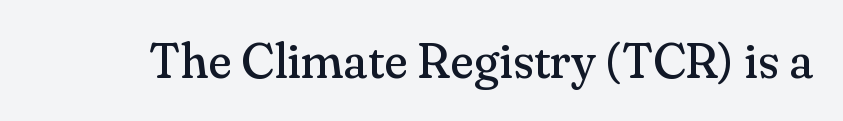
The image shows 49 px regular-weight serif type, upright; set normal letter spacing, not underlined; medium stroke contrast and a small x-height.
